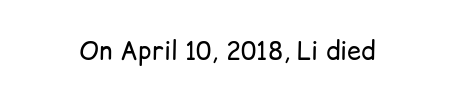
The image shows 25 px text type, upright; set normal letter spacing, not underlined.
